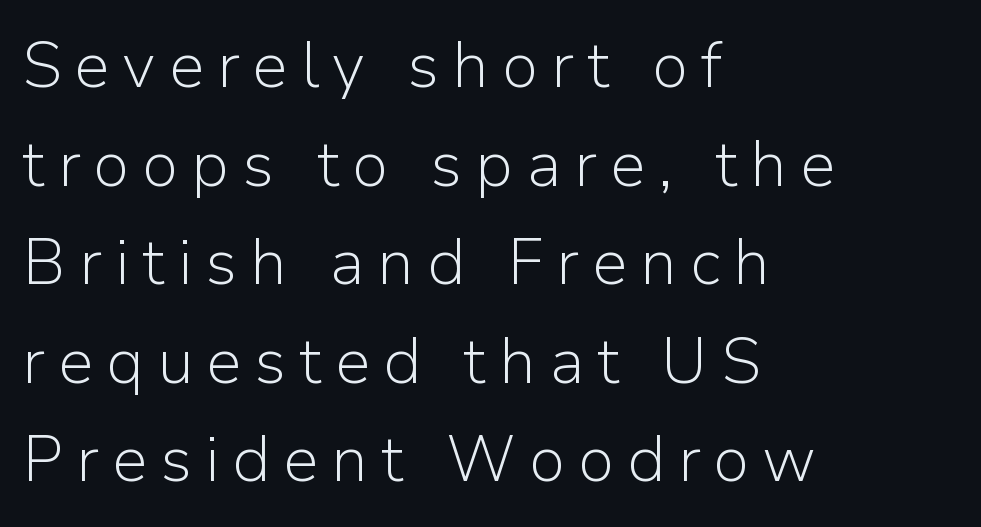
Q: Is the text bold? A: No.
Q: Is the text italic (slanted)? A: No, it is upright.
Q: Is the typeface a serif or a sans-serif typeface? A: Sans-serif.
Q: Is the text underlined? A: No.
Q: How is the paragraph aligned? A: Left-aligned.
Q: Is the spacing between letters normal or unusually wide? A: Unusually wide.
Q: Is the spacing between lines tight, normal or loose? A: Normal.
Q: Width (condensed, normal, or wide)? A: Normal.
Q: Stroke contrast? A: Low.
Q: x-height? A: Medium.
Q: Monospaced? A: No.
